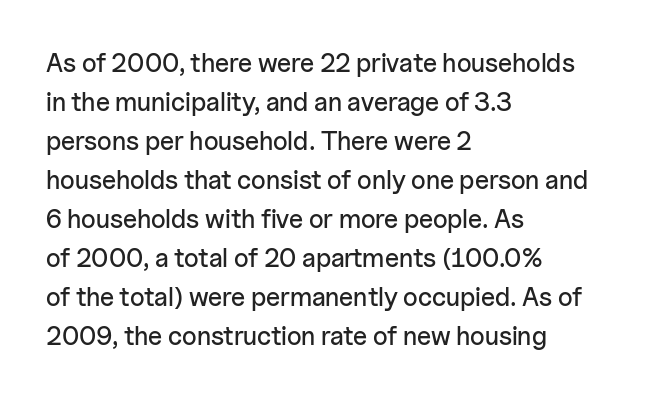
Q: Is the text italic (slanted)? A: No, it is upright.
Q: Is the text underlined? A: No.
Q: How is the paragraph aligned? A: Left-aligned.
Q: Is the spacing between letters normal or unusually wide? A: Normal.
Q: Is the spacing between lines tight, normal or loose? A: Normal.
